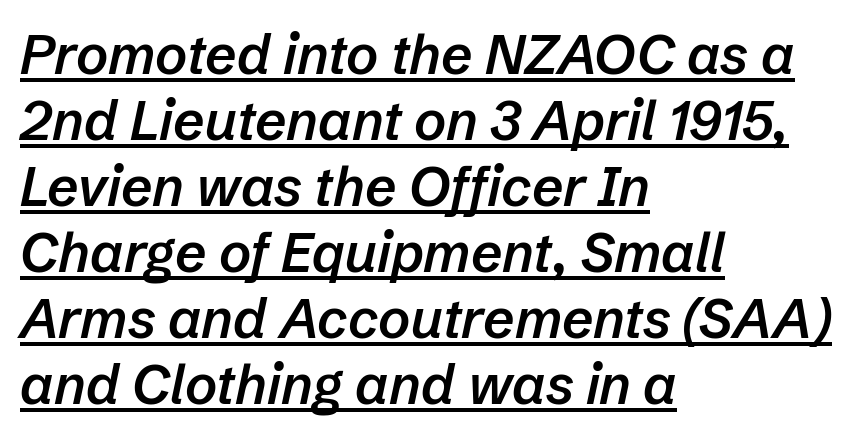
A typesetter would call this proportional, since set widths differ per character. Does the copy run flush right? No — it runs flush left. The letterforms sit shoulder to shoulder at normal distance. Posture: slanted. Underline: present. Compared with an ordinary text face, these strokes are moderately heavier — a semibold.
